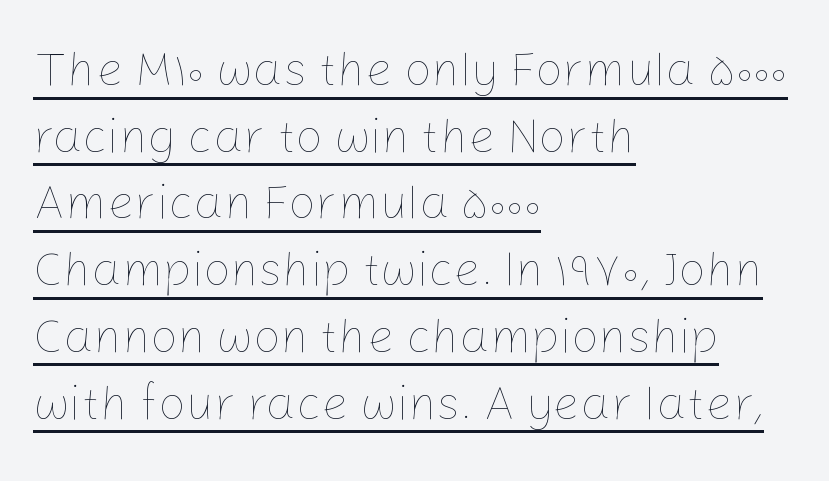
{"italic": "no", "bold": "no", "weight": "thin", "width": "normal", "stroke_contrast": "low", "x_height": "medium", "monospaced": "no", "underline": "yes", "align": "left", "line_spacing": "normal", "line_spacing_ratio": 1.39, "letter_spacing": "normal", "letter_spacing_em": 0.0, "glyph_px": 48}
